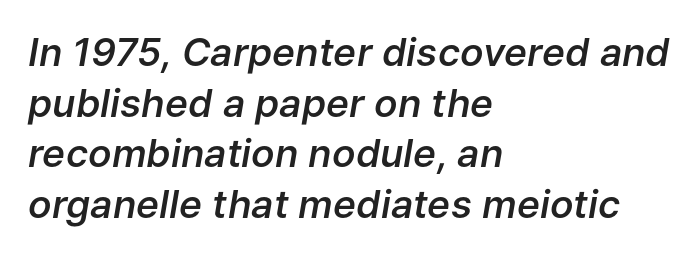
{"italic": "yes", "lean": "right", "slant_degrees": 9, "bold": "semi", "weight": "semibold", "width": "normal", "stroke_contrast": "low", "x_height": "medium", "monospaced": "no", "underline": "no", "align": "left", "line_spacing": "normal", "line_spacing_ratio": 1.3, "letter_spacing": "normal", "letter_spacing_em": 0.0, "glyph_px": 39}
